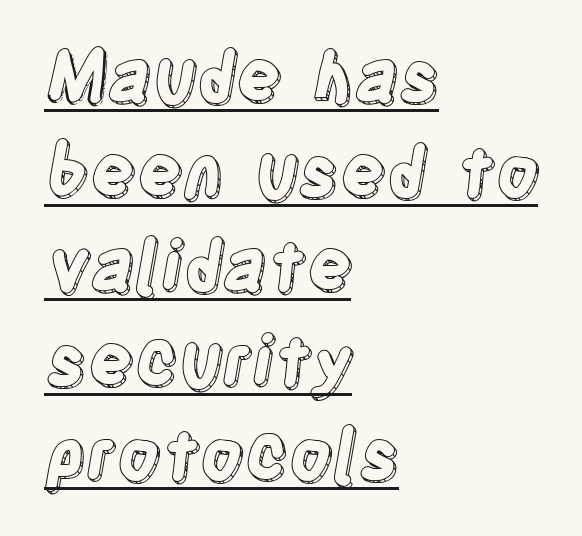
{"width": "condensed", "x_height": "large", "monospaced": "no", "underline": "yes", "align": "left", "line_spacing": "normal", "line_spacing_ratio": 1.39, "letter_spacing": "normal", "letter_spacing_em": 0.0, "glyph_px": 68}
